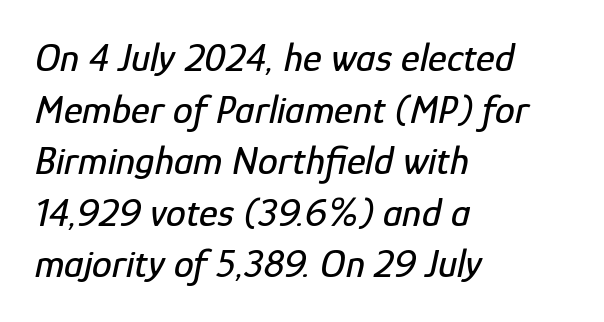
The image shows 40 px condensed type, italic (leaning right); set left-aligned, normal line spacing (1.29x), normal letter spacing, not underlined; low stroke contrast and a medium x-height.
